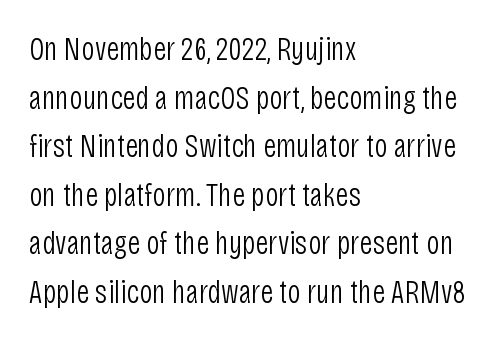
Q: Is the text bold? A: No.
Q: Is the text italic (slanted)? A: No, it is upright.
Q: Is the typeface a serif or a sans-serif typeface? A: Sans-serif.
Q: Is the text underlined? A: No.
Q: How is the paragraph aligned? A: Left-aligned.
Q: Is the spacing between letters normal or unusually wide? A: Normal.
Q: Is the spacing between lines tight, normal or loose? A: Normal.
Q: Width (condensed, normal, or wide)? A: Condensed.
Q: Stroke contrast? A: Low.
Q: x-height? A: Large.
Q: Monospaced? A: No.
